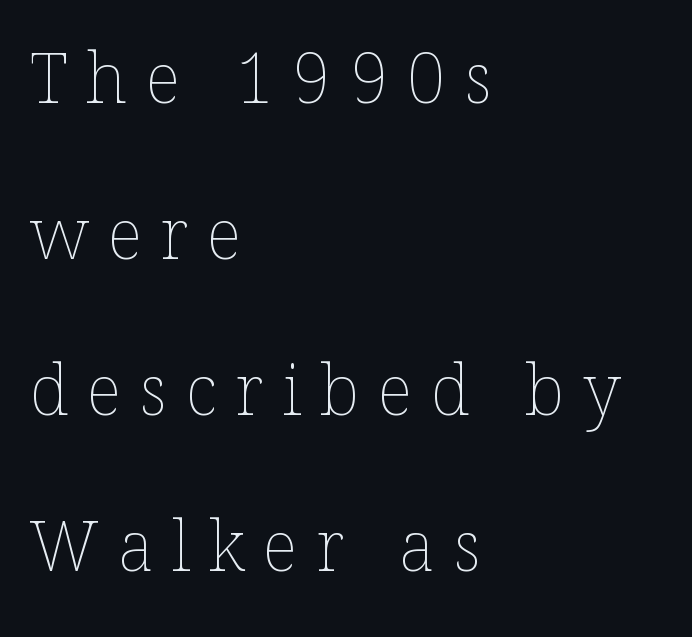
Q: Is the text bold? A: No.
Q: Is the text italic (slanted)? A: No, it is upright.
Q: Is the text underlined? A: No.
Q: How is the paragraph aligned? A: Left-aligned.
Q: Is the spacing between letters normal or unusually wide? A: Unusually wide.
Q: Is the spacing between lines tight, normal or loose? A: Loose.
Q: Width (condensed, normal, or wide)? A: Normal.
Q: Stroke contrast? A: Low.
Q: x-height? A: Medium.
Q: Monospaced? A: No.
